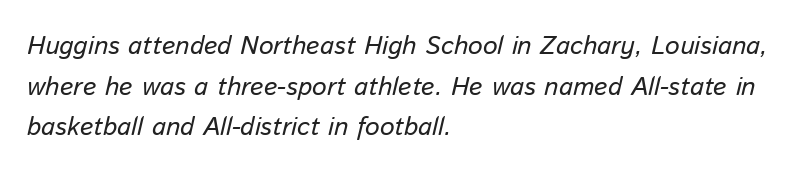
Q: Is the text bold? A: No.
Q: Is the text italic (slanted)? A: Yes, it leans right by about 13 degrees.
Q: Is the text underlined? A: No.
Q: How is the paragraph aligned? A: Left-aligned.
Q: Is the spacing between letters normal or unusually wide? A: Normal.
Q: Is the spacing between lines tight, normal or loose? A: Normal.
